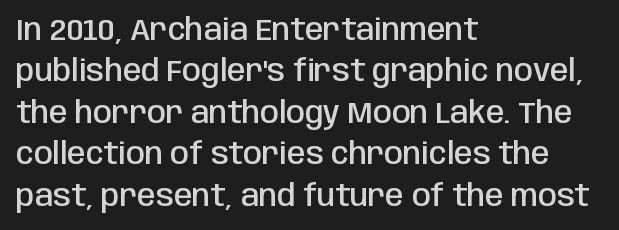
The gaps between neighbouring characters are ordinary and unremarkable. Designer's note — italics off, roman on. Note the varied advance widths — an 'i' is clearly narrower than an 'm'. Check where the strokes stop: nothing finishes them off — pure sans. Check under the words: just untouched page. Horizontal bands of white between lines are of average thickness.
